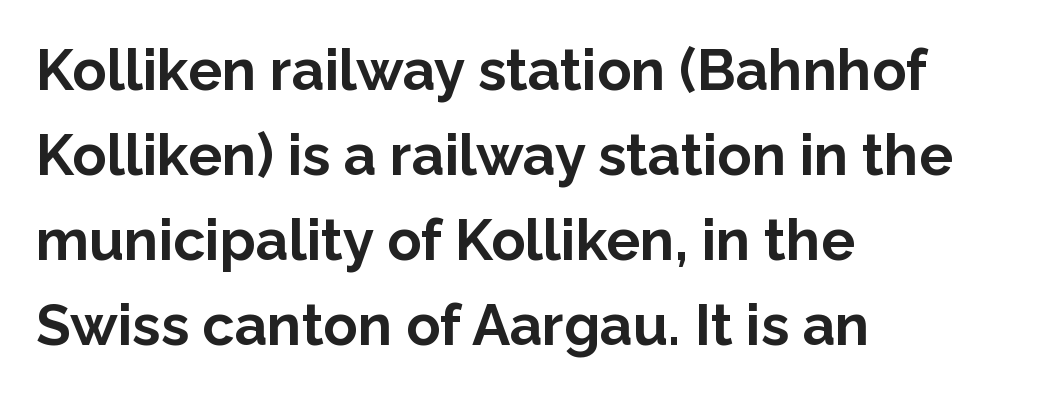
Words appear dense and cohesive because spacing is normal. In terms of weight, the rendering is a true, heavy bold. These lines are rendered in a variable-pitch font. Are there feet on the stems? There aren't — it's a sans. Left-aligned paragraph, ragged on the right.
